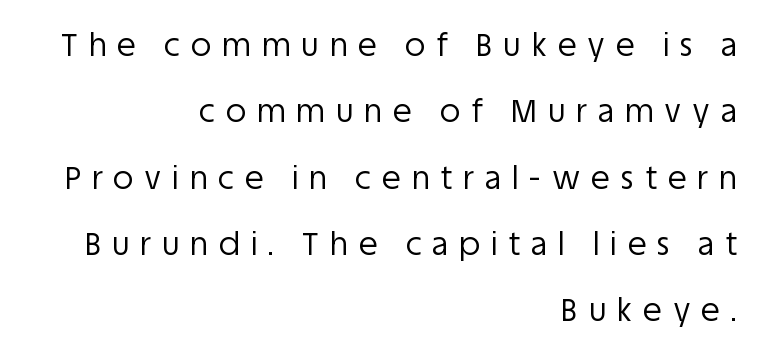
Q: Is the text bold? A: No.
Q: Is the text italic (slanted)? A: No, it is upright.
Q: Is the typeface a serif or a sans-serif typeface? A: Sans-serif.
Q: Is the text underlined? A: No.
Q: How is the paragraph aligned? A: Right-aligned.
Q: Is the spacing between letters normal or unusually wide? A: Unusually wide.
Q: Is the spacing between lines tight, normal or loose? A: Loose.
Q: Width (condensed, normal, or wide)? A: Normal.
Q: Stroke contrast? A: Low.
Q: x-height? A: Large.
Q: Monospaced? A: No.
